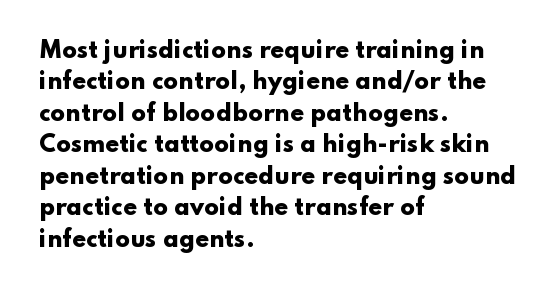
The vertical gap from one line to the next is medium. Bold? Absolutely — the strokes are thick and heavy. Plain, unruled lines of type. The ragged edge is on the right, which tells us the setting is flush left.
